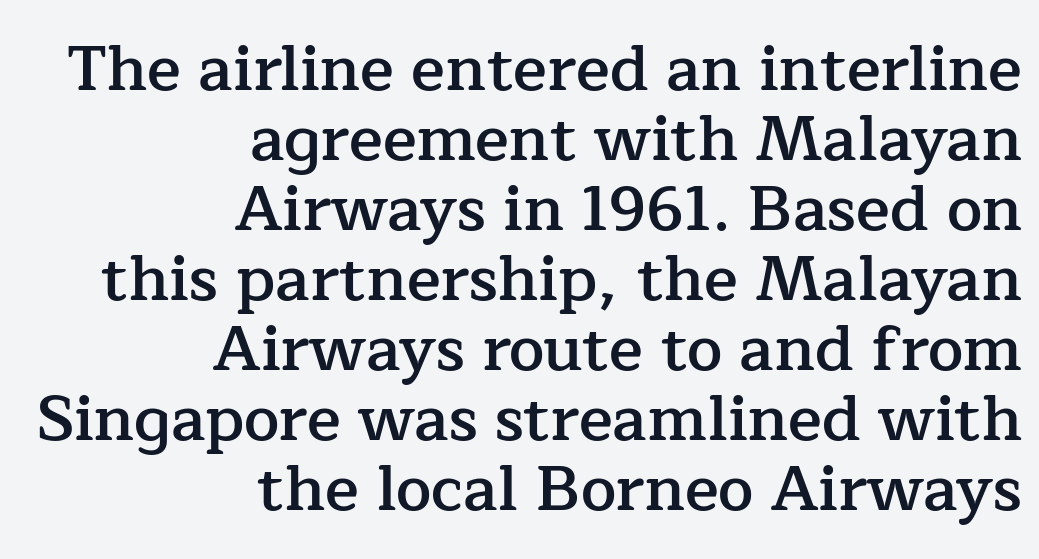
The image shows 63 px semibold serif type, upright; set right-aligned, tight line spacing (1.11x), normal letter spacing, not underlined; low stroke contrast and a medium x-height.
